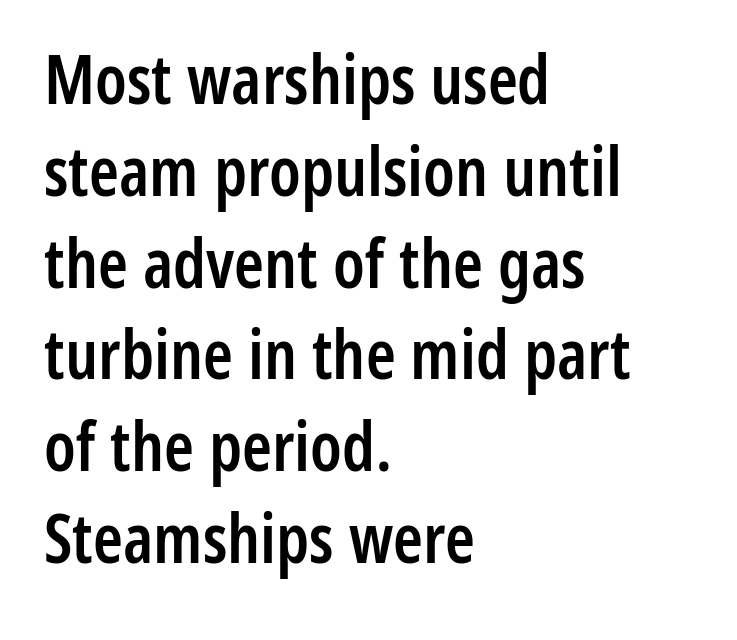
The image shows 68 px semibold, condensed sans-serif type, upright; set left-aligned, normal line spacing (1.35x), normal letter spacing, not underlined; low stroke contrast and a medium x-height.
